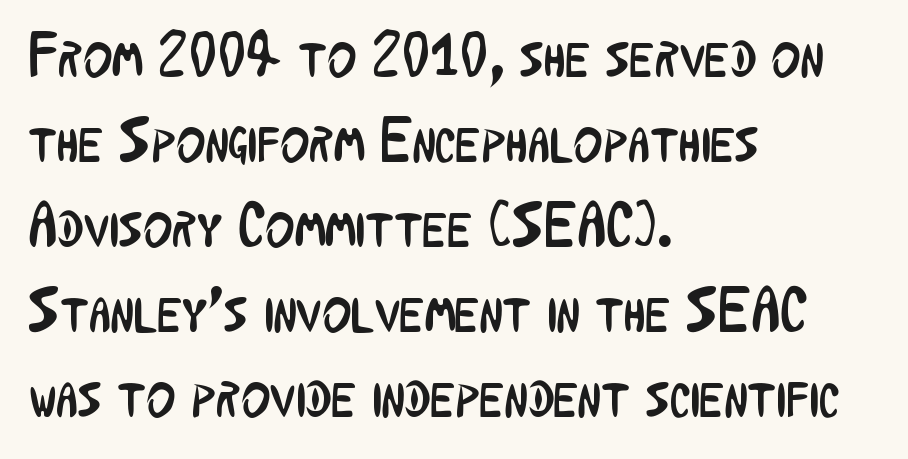
Typeset ragged right — the left edge is the straight one. Caption: face not bold, strokes unweighted. This sample uses a sans-serif face. Does extra space separate the letters? No, they use regular spacing. Note the varied advance widths — an 'i' is clearly narrower than an 'm'.
